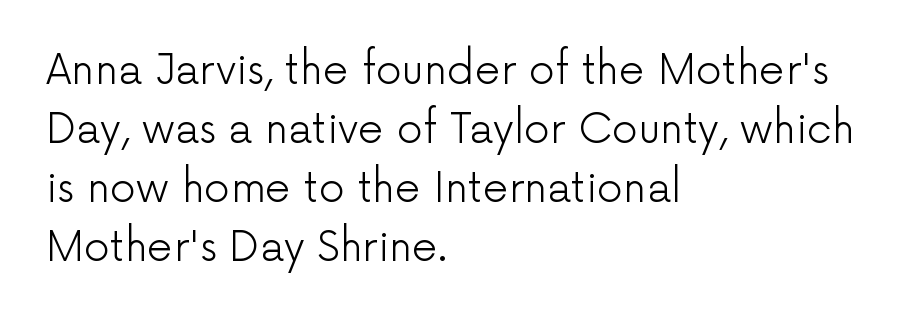
{"serif": "no", "italic": "no", "bold": "no", "weight": "light", "width": "normal", "stroke_contrast": "low", "x_height": "medium", "monospaced": "no", "underline": "no", "align": "left", "line_spacing": "normal", "line_spacing_ratio": 1.44, "letter_spacing": "normal", "letter_spacing_em": 0.0, "glyph_px": 41}
